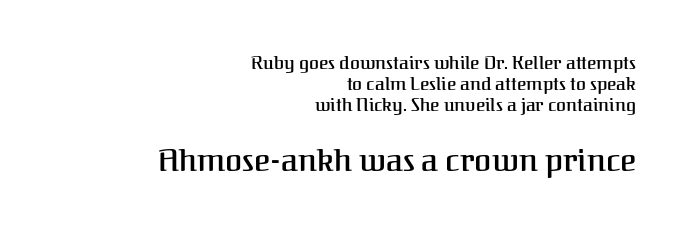
{"serif": "yes", "italic": "no", "width": "normal", "stroke_contrast": "medium", "x_height": "medium", "monospaced": "no", "underline": "no", "align": "right", "line_spacing_ratio": 1.18, "letter_spacing": "normal", "letter_spacing_em": 0.0, "larger_block": "second", "size_ratio": 1.72, "glyph_px": 31}
